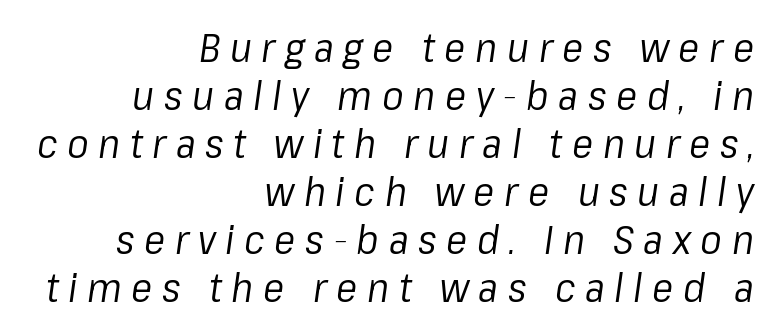
Q: Is the text bold? A: No.
Q: Is the text italic (slanted)? A: Yes, it leans right by about 8 degrees.
Q: Is the text underlined? A: No.
Q: How is the paragraph aligned? A: Right-aligned.
Q: Is the spacing between letters normal or unusually wide? A: Unusually wide.
Q: Width (condensed, normal, or wide)? A: Normal.
Q: Stroke contrast? A: Low.
Q: x-height? A: Medium.
Q: Monospaced? A: No.
